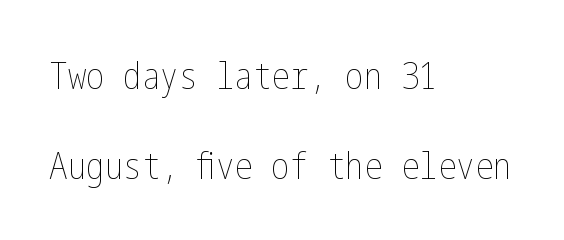
The image shows 37 px thin, condensed type, upright; set left-aligned, loose line spacing (2.44x), normal letter spacing, not underlined; low stroke contrast and a medium x-height.
